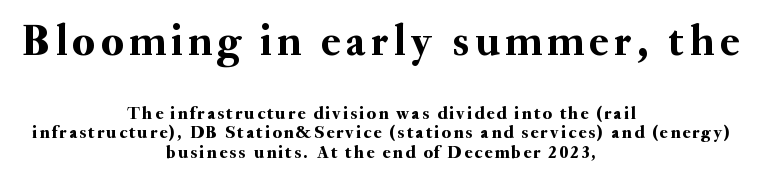
Q: Is the text italic (slanted)? A: No, it is upright.
Q: Is the typeface a serif or a sans-serif typeface? A: Serif.
Q: Is the text underlined? A: No.
Q: How is the paragraph aligned? A: Centered.
Q: Is the spacing between lines tight, normal or loose? A: Tight.
Q: Which block of text is set in a larger size, the first (top) or the second (bottom)? A: The first (top) one.
Q: Width (condensed, normal, or wide)? A: Normal.
Q: Stroke contrast? A: Medium.
Q: x-height? A: Small.
Q: Monospaced? A: No.
